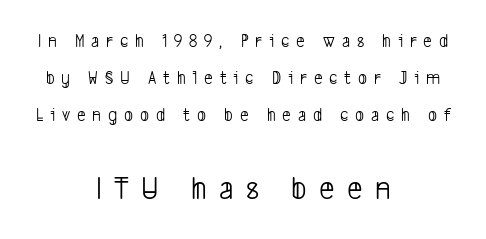
Q: Is the text bold? A: No.
Q: Is the typeface a serif or a sans-serif typeface? A: Sans-serif.
Q: Is the text underlined? A: No.
Q: How is the paragraph aligned? A: Centered.
Q: Is the spacing between letters normal or unusually wide? A: Unusually wide.
Q: Is the spacing between lines tight, normal or loose? A: Loose.
Q: Which block of text is set in a larger size, the first (top) or the second (bottom)? A: The second (bottom) one.
Q: Width (condensed, normal, or wide)? A: Condensed.
Q: Stroke contrast? A: Low.
Q: x-height? A: Medium.
Q: Monospaced? A: No.
